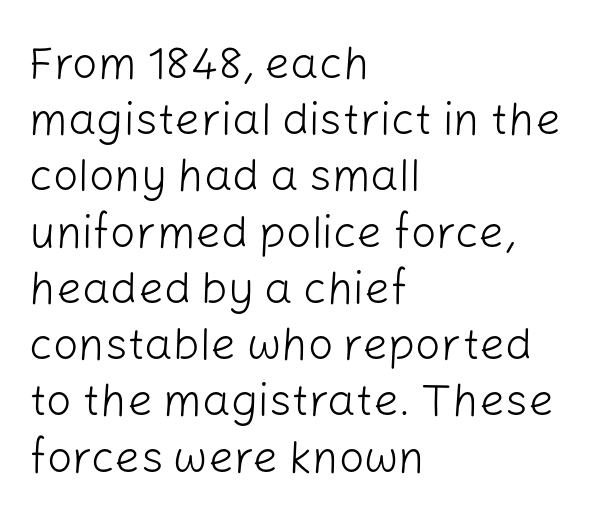
The image shows 45 px light sans-serif type, upright; set left-aligned, normal line spacing (1.25x), normal letter spacing, not underlined; low stroke contrast and a medium x-height.
